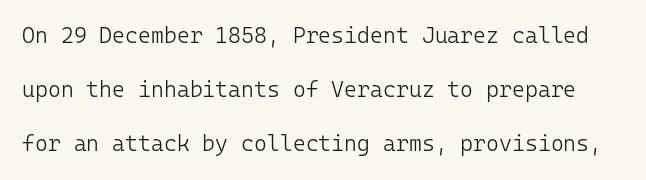
Q: Is the text bold? A: No.
Q: Is the text italic (slanted)? A: No, it is upright.
Q: Is the text underlined? A: No.
Q: Is the spacing between letters normal or unusually wide? A: Normal.
Q: Is the spacing between lines tight, normal or loose? A: Loose.
